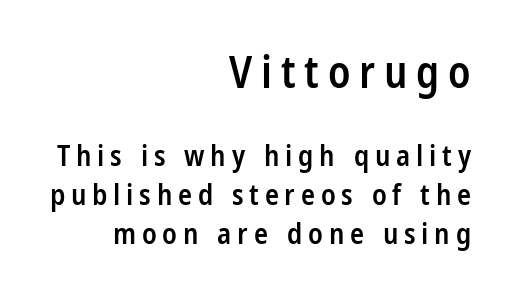
The image shows 44 px semibold, condensed sans-serif type, upright; set right-aligned, normal line spacing (1.34x), unusually wide letter spacing (+0.2 em), not underlined; the first (top) block is 1.52x larger; low stroke contrast and a large x-height.
